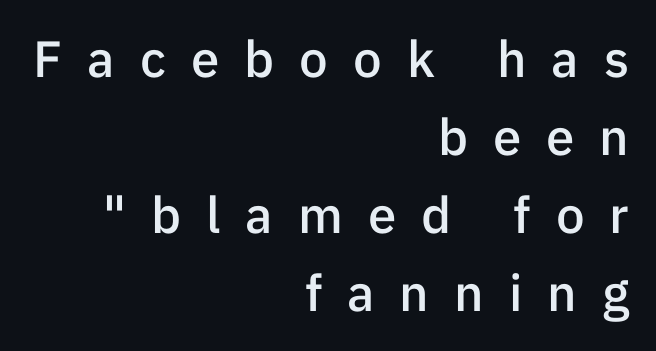
{"serif": "no", "italic": "no", "bold": "semi", "weight": "semibold", "width": "normal", "stroke_contrast": "low", "x_height": "medium", "monospaced": "no", "underline": "no", "align": "right", "line_spacing": "normal", "line_spacing_ratio": 1.53, "letter_spacing": "wide", "letter_spacing_em": 0.49, "glyph_px": 51}
